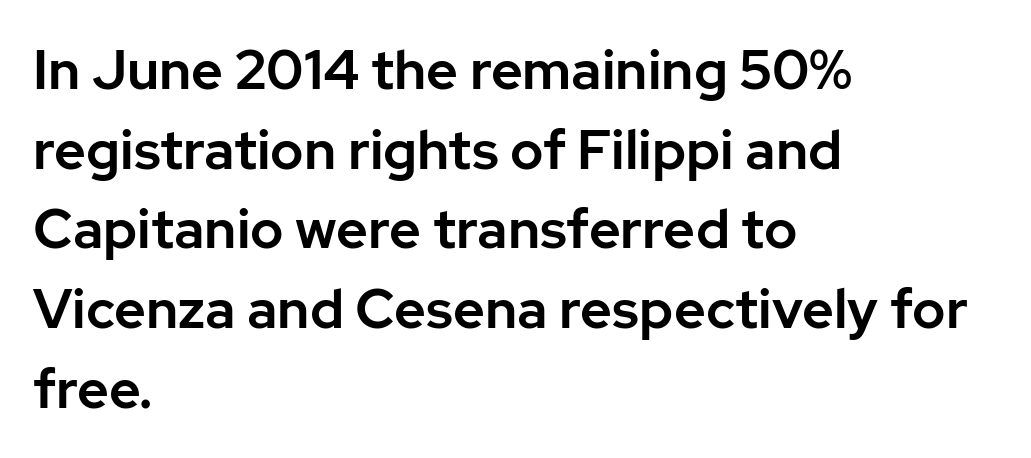
The image shows 55 px sans-serif type, upright; set left-aligned, normal line spacing (1.45x), normal letter spacing, not underlined; low stroke contrast and a medium x-height.
